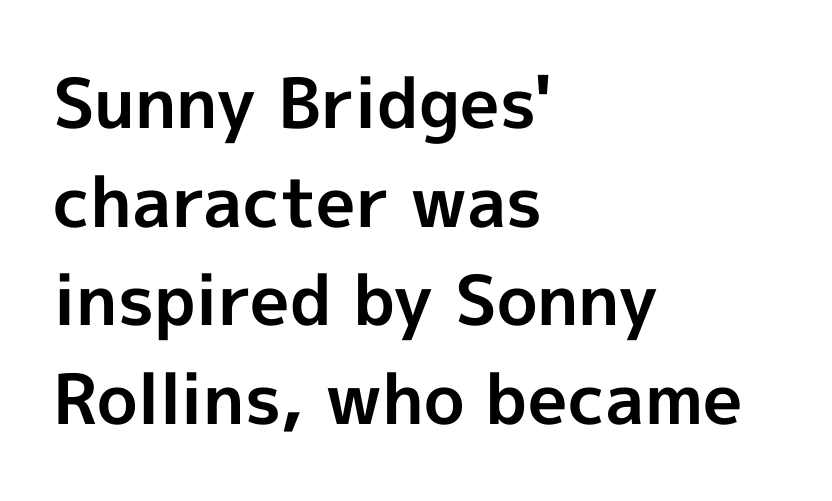
The image shows 69 px bold sans-serif type, upright; set left-aligned, normal line spacing (1.43x), normal letter spacing, not underlined; a medium x-height.
